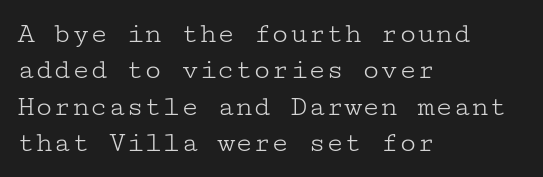
Underline: absent. If you drew a line through each stem, it would be perfectly vertical. Nothing unusual about the tracking: characters are spaced as the font intends. Reading down the block, your eye returns to a fixed left position each line.
